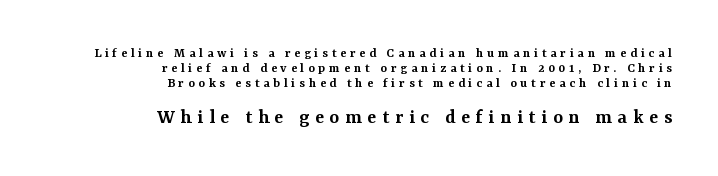
A bare baseline throughout the passage. On the weight axis this lands at semibold, roughly 600. These two chunks differ in scale, with the bottom chunk taking the larger measure. Loose tracking; the words dissolve into strings of separated letters. The space between consecutive lines is stingy. The letters stand upright; this is a roman face.
